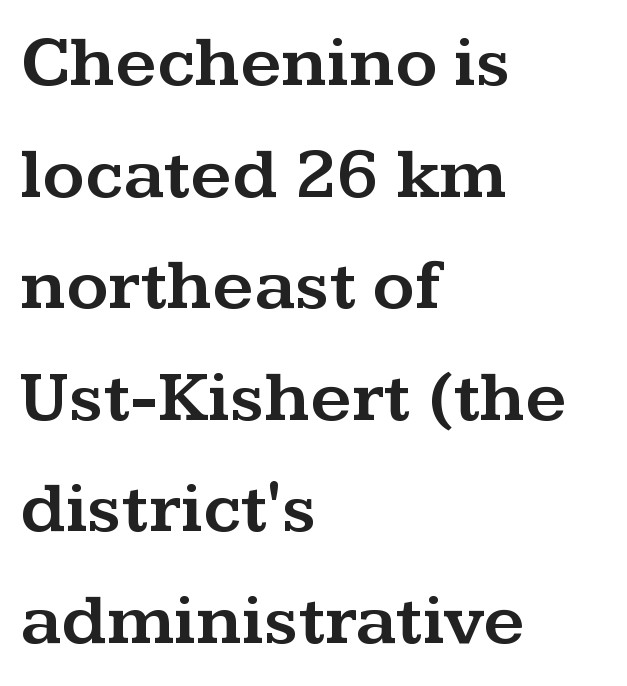
The image shows 72 px wide serif type, upright; set left-aligned, normal line spacing (1.55x), normal letter spacing, not underlined; medium stroke contrast and a medium x-height.
